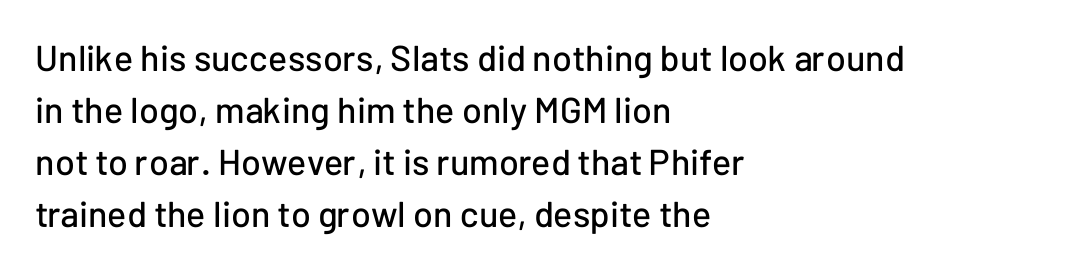
Line starts are locked; line ends wander. This is roman type, the default non-slanted kind. A typesetter would call this proportional, since set widths differ per character. The gaps between neighbouring characters are ordinary and unremarkable.
